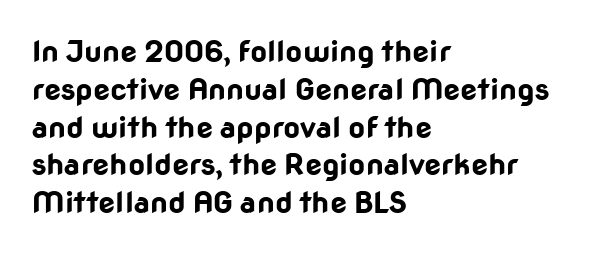
{"serif": "no", "italic": "no", "bold": "yes", "weight": "bold", "width": "normal", "stroke_contrast": "low", "x_height": "medium", "monospaced": "no", "underline": "no", "align": "left", "line_spacing": "normal", "line_spacing_ratio": 1.26, "letter_spacing": "normal", "letter_spacing_em": 0.0, "glyph_px": 30}
